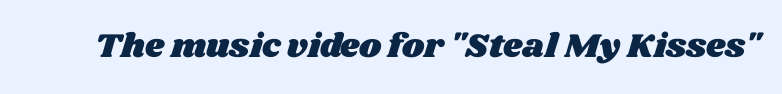
{"width": "wide", "stroke_contrast": "medium", "x_height": "large", "monospaced": "no", "underline": "no", "letter_spacing": "normal", "letter_spacing_em": 0.0, "glyph_px": 34}
